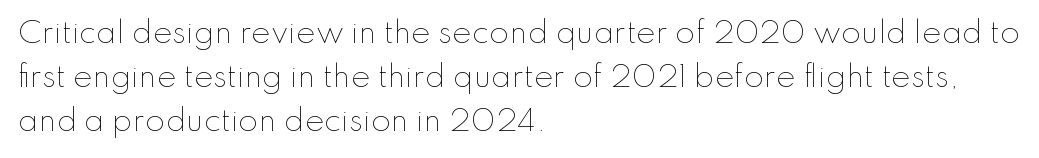
The zone under the glyphs is completely vacant. The rendering uses natural spacing where letterforms have individual widths. Standard letterfit; no display-style spreading of the glyphs. Horizontal bands of white between lines are of average thickness. Heft: none added — not bold.
